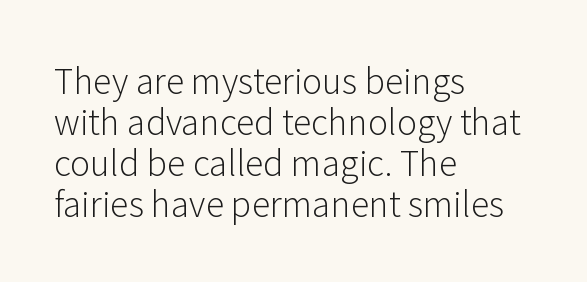
The image shows 34 px light sans-serif type, upright; set left-aligned, line spacing 1.21x, normal letter spacing, not underlined; low stroke contrast and a medium x-height.
